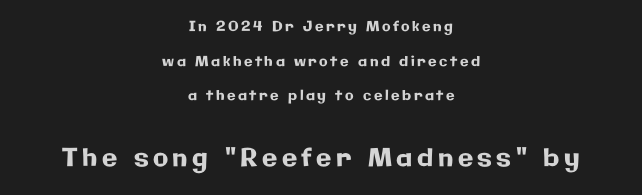
Q: Is the text italic (slanted)? A: No, it is upright.
Q: Is the text underlined? A: No.
Q: How is the paragraph aligned? A: Centered.
Q: Is the spacing between lines tight, normal or loose? A: Loose.
Q: Which block of text is set in a larger size, the first (top) or the second (bottom)? A: The second (bottom) one.
